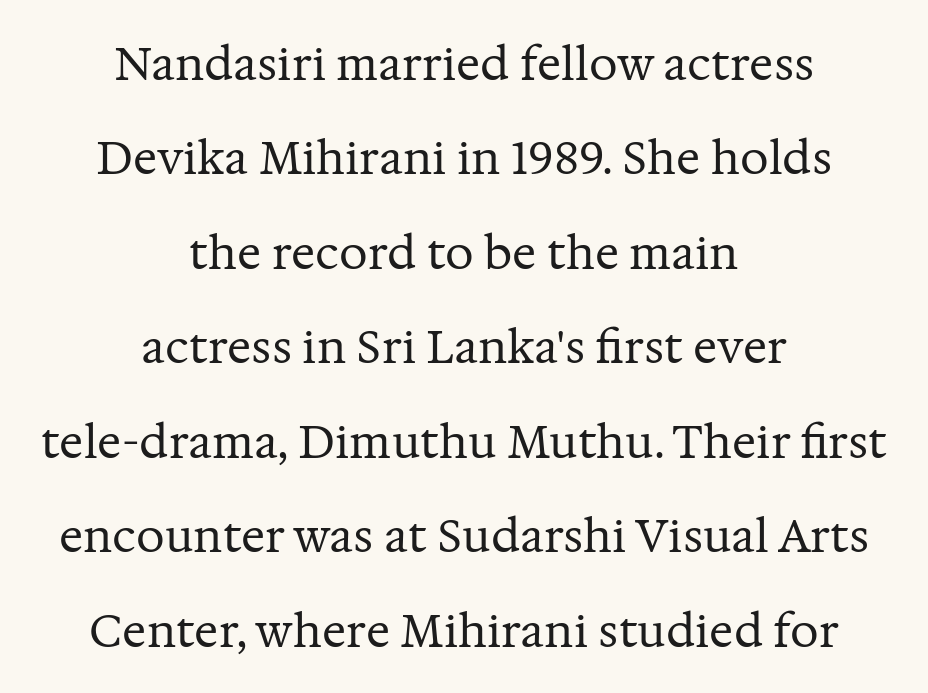
{"serif": "yes", "italic": "no", "bold": "no", "weight": "regular", "width": "normal", "stroke_contrast": "medium", "x_height": "medium", "monospaced": "no", "underline": "no", "align": "center", "line_spacing": "loose", "line_spacing_ratio": 2.1, "letter_spacing": "normal", "letter_spacing_em": 0.0, "glyph_px": 45}
